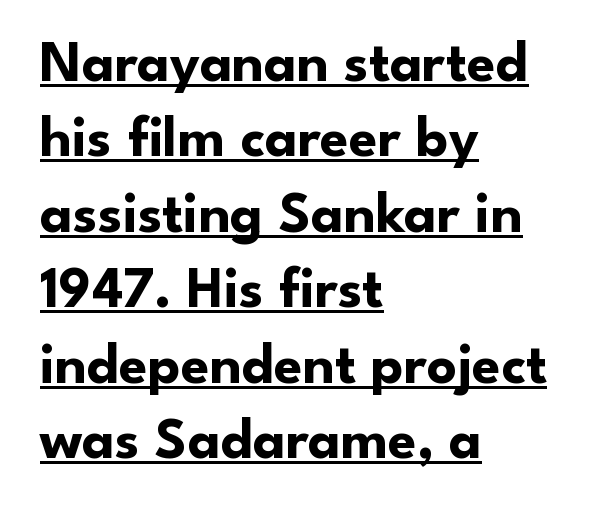
{"serif": "no", "italic": "no", "bold": "yes", "weight": "bold", "width": "normal", "stroke_contrast": "low", "x_height": "small", "monospaced": "no", "underline": "yes", "align": "left", "line_spacing": "normal", "line_spacing_ratio": 1.3, "letter_spacing": "normal", "letter_spacing_em": 0.0, "glyph_px": 58}
